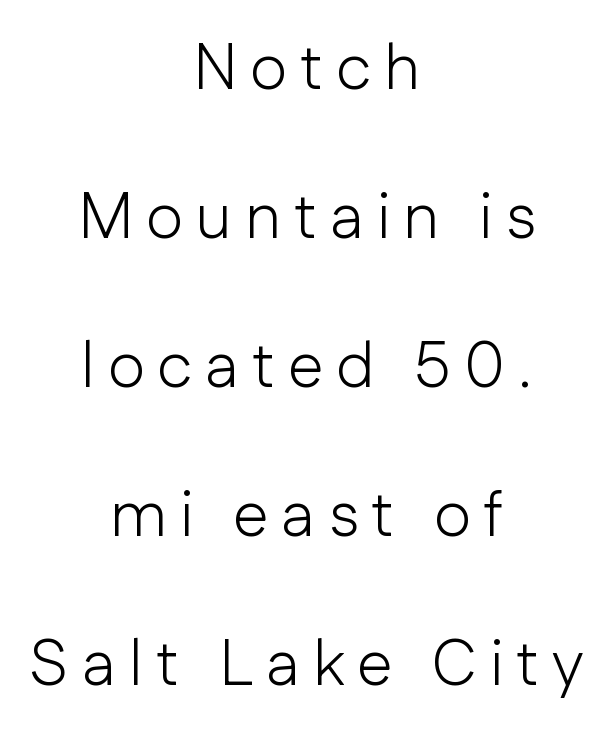
You can tell it's not italic because the verticals are truly vertical. The passage shown has open, widely tracked lettering throughout. Honestly, the rows look like they've been pulled way apart. The passage shown is typed in a proportional face where columns would drift. Check the space under the baseline: it is left empty. The letters look calm and open, with moderate or lighter stems.
